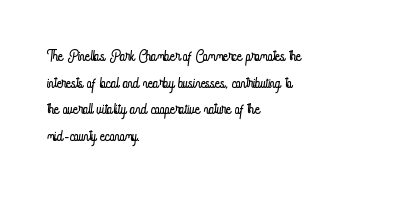
{"bold": "no", "underline": "no", "align": "left", "line_spacing": "normal", "line_spacing_ratio": 1.27, "letter_spacing": "normal", "letter_spacing_em": 0.0, "glyph_px": 21}
